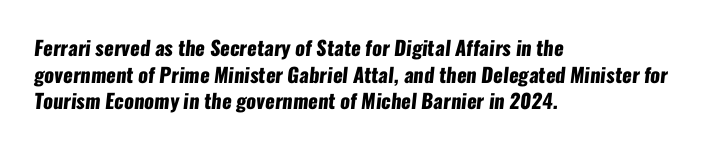
Its strokes are broad and dark, the hallmark of bold type. Short and long lines alike share a common starting point at left. How are the letters spaced? Ordinarily, with no added tracking. The gap between lines stays unmarked. Each new line begins a customary step beneath the previous one.
